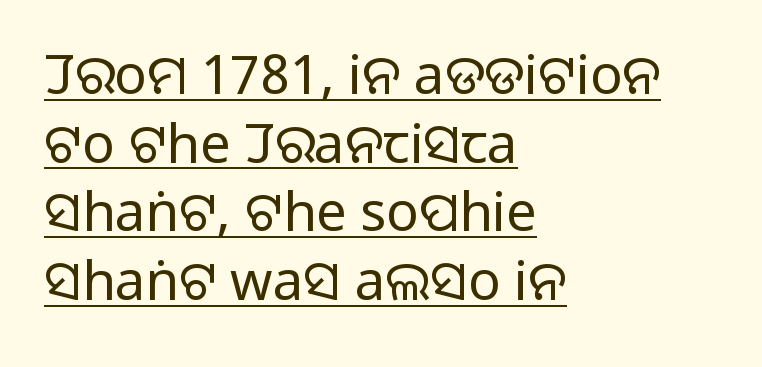
The image shows 54 px regular-weight sans-serif type, upright; set left-aligned, normal line spacing (1.27x), normal letter spacing, underlined; low stroke contrast and a large x-height.
